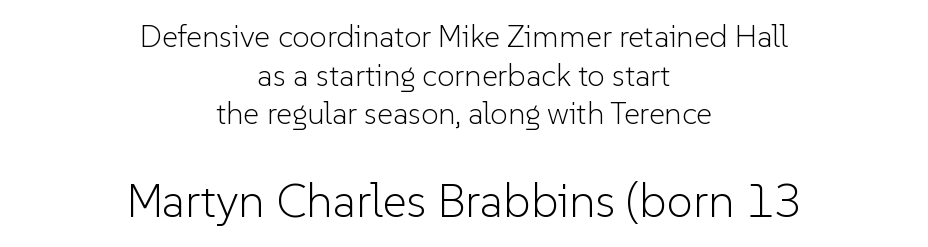
The image shows 47 px light sans-serif type, upright; set centered, normal line spacing (1.25x), normal letter spacing, not underlined; the second (bottom) block is 1.52x larger; low stroke contrast and a medium x-height.
